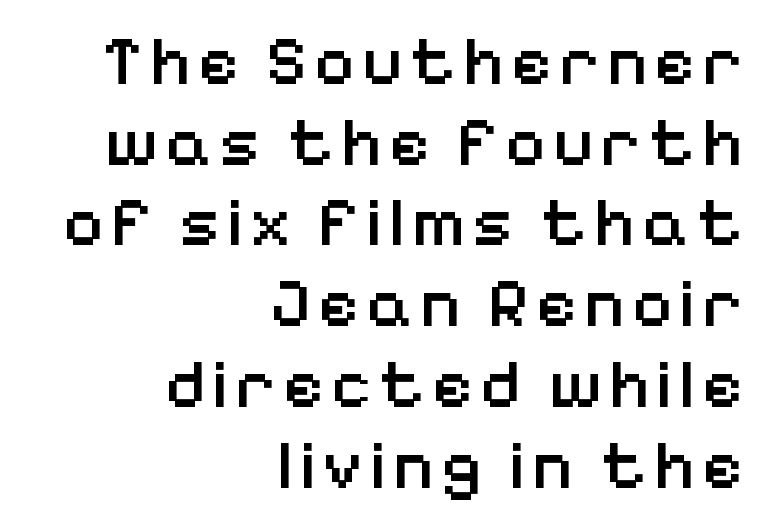
These words are printed semibold, heavier than regular yet not bold. Each letter keeps its own natural width here, so spacing adapts to shape. Caption: multi-line text, flush right, ragged left. Rule under the text: the space is simply empty. You can tell it's not italic because the verticals are truly vertical.
